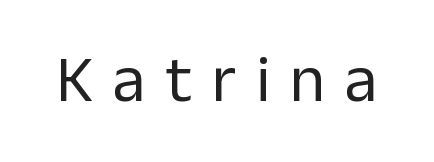
Stroke mass is kept to a normal reading level or below. The rendering uses natural spacing where letterforms have individual widths. The zone under the glyphs is completely vacant. The specimen reads as upright at a glance.
